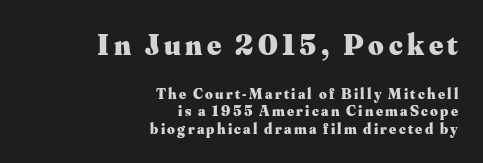
The designer went with a serif here, giving each stem small feet. The rendering anchors every line to the right-hand side. The more generous point size was reserved for the upper chunk. The letters advance in unequal steps, a hallmark of proportional type.
